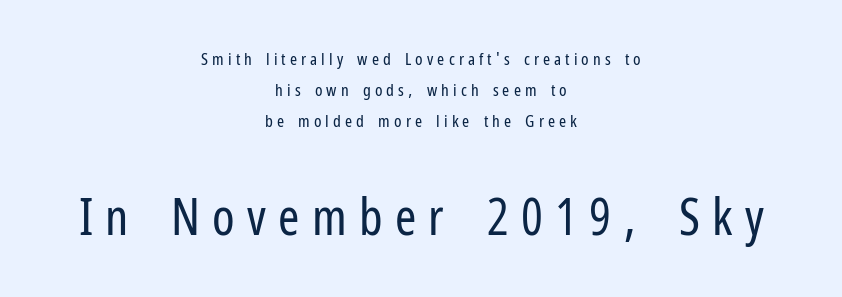
{"serif": "no", "italic": "no", "bold": "no", "weight": "regular", "width": "condensed", "stroke_contrast": "low", "x_height": "medium", "monospaced": "no", "underline": "no", "align": "center", "line_spacing_ratio": 1.83, "letter_spacing": "wide", "letter_spacing_em": 0.24, "larger_block": "second", "size_ratio": 3.0, "glyph_px": 51}
